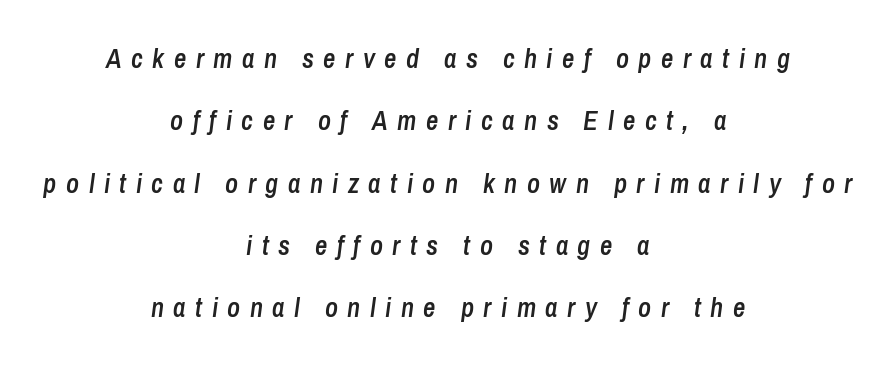
Q: Is the text bold? A: Semi-bold.
Q: Is the text italic (slanted)? A: Yes, it leans right by about 8 degrees.
Q: Is the text underlined? A: No.
Q: How is the paragraph aligned? A: Centered.
Q: Is the spacing between letters normal or unusually wide? A: Unusually wide.
Q: Is the spacing between lines tight, normal or loose? A: Loose.
